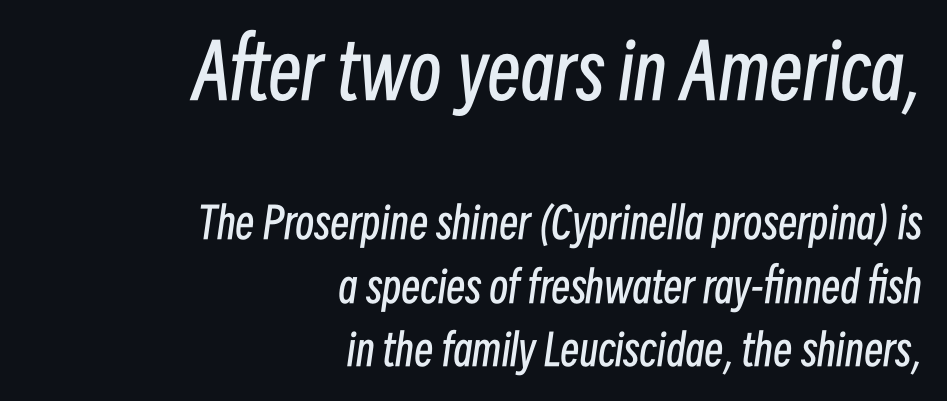
The image shows 75 px regular-weight, condensed type, italic (leaning right); set right-aligned, normal line spacing (1.48x), normal letter spacing, not underlined; the first (top) block is 1.74x larger; low stroke contrast and a medium x-height.
